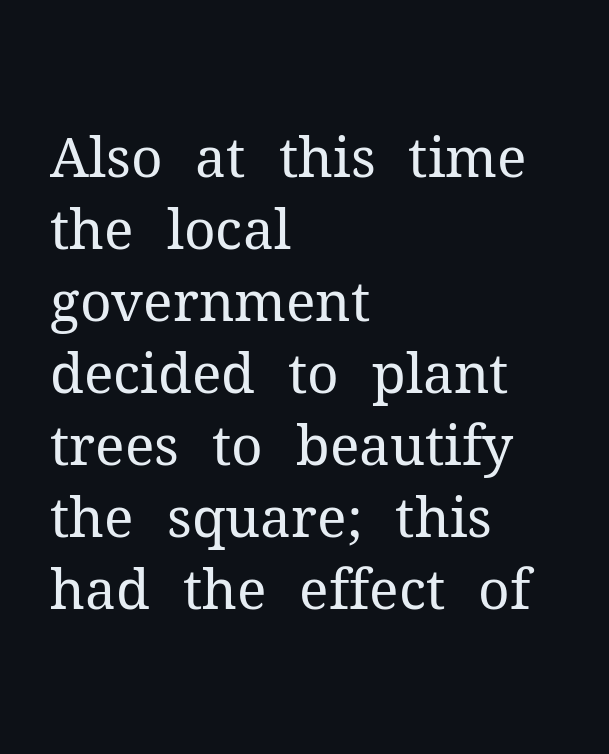
{"serif": "yes", "italic": "no", "bold": "no", "weight": "regular", "width": "normal", "stroke_contrast": "medium", "x_height": "medium", "monospaced": "no", "underline": "no", "align": "left", "line_spacing": "normal", "line_spacing_ratio": 1.31, "letter_spacing": "normal", "letter_spacing_em": 0.0, "glyph_px": 55}
